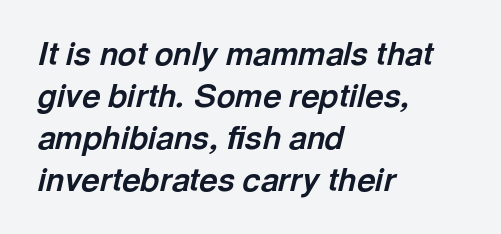
The image shows 32 px bold type, italic (leaning right); set left-aligned, normal line spacing (1.31x), normal letter spacing, not underlined; a medium x-height.
